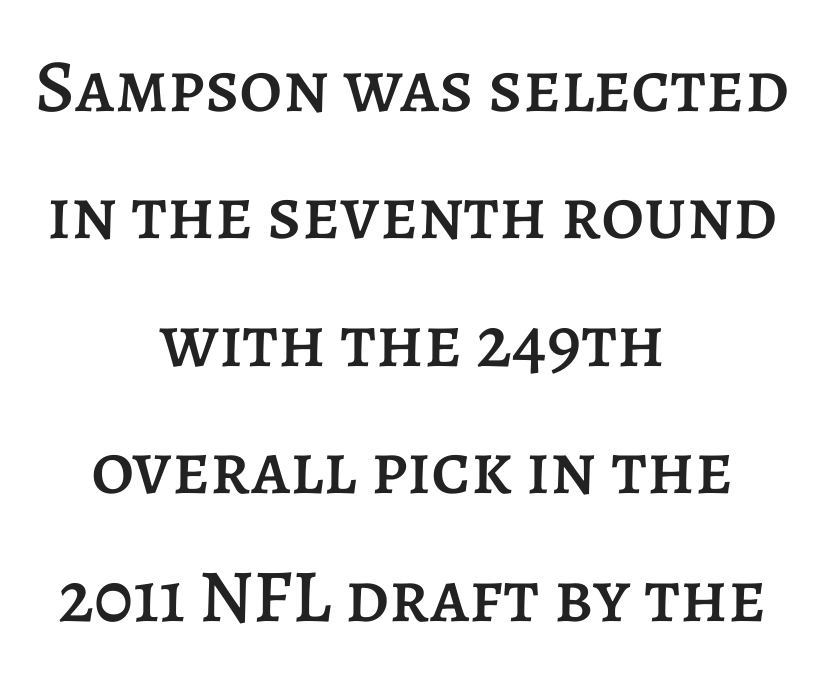
Q: Is the text italic (slanted)? A: No, it is upright.
Q: Is the text underlined? A: No.
Q: How is the paragraph aligned? A: Centered.
Q: Is the spacing between letters normal or unusually wide? A: Normal.
Q: Is the spacing between lines tight, normal or loose? A: Normal.
Q: Width (condensed, normal, or wide)? A: Normal.
Q: Stroke contrast? A: Low.
Q: x-height? A: Large.
Q: Monospaced? A: No.
